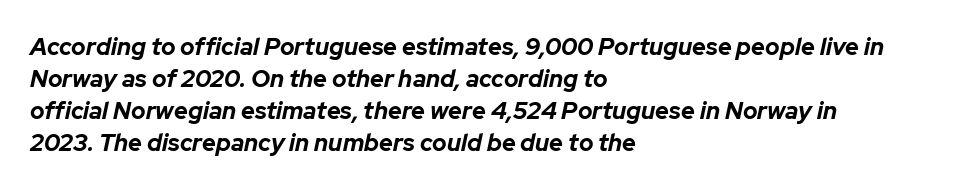
Quick note: interline space is typical. Weight: bold. These lines were composed using italics. This sample uses plain, unmodified letter spacing.
